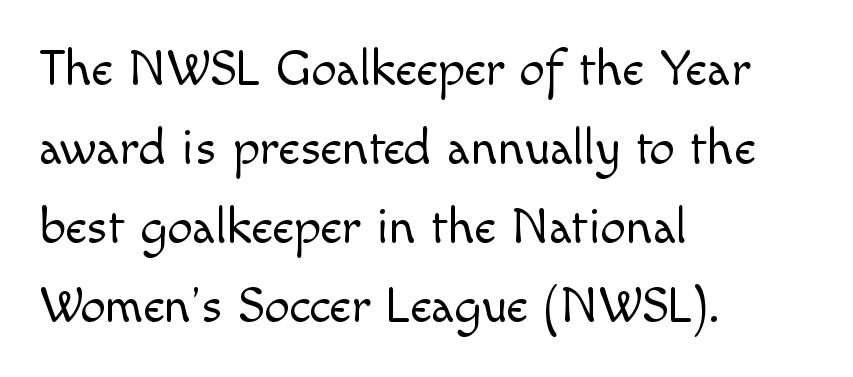
{"serif": "no", "italic": "no", "bold": "no", "weight": "light", "width": "normal", "x_height": "small", "monospaced": "no", "underline": "no", "align": "left", "line_spacing": "normal", "line_spacing_ratio": 1.55, "letter_spacing": "normal", "letter_spacing_em": 0.0, "glyph_px": 51}
